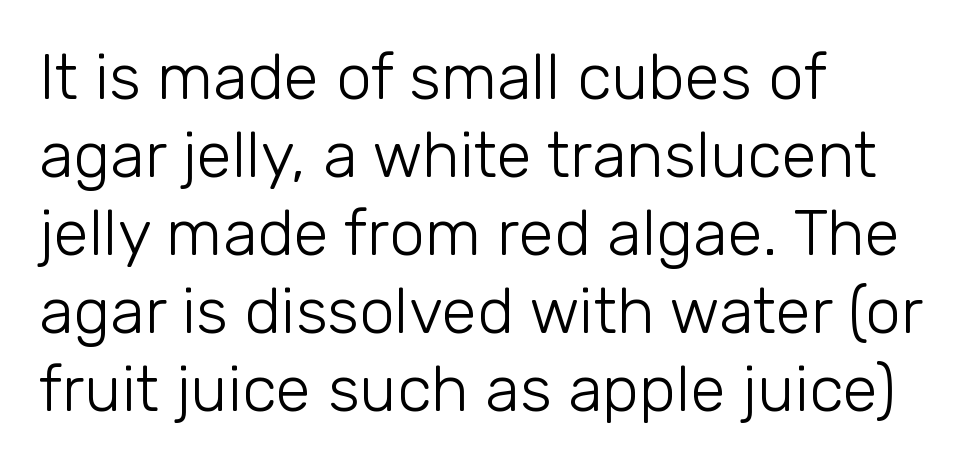
The image shows 64 px light sans-serif type, upright; set left-aligned, line spacing 1.22x, normal letter spacing, not underlined; low stroke contrast and a medium x-height.
